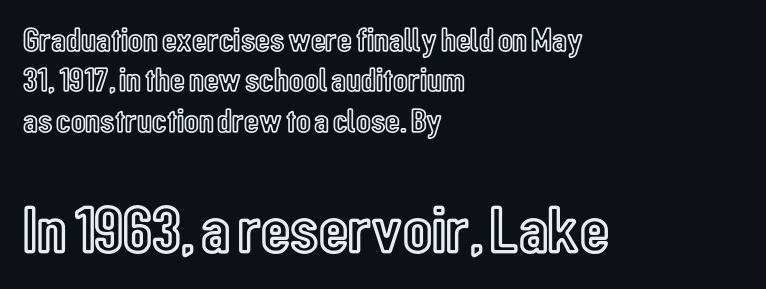
The image shows 67 px condensed type, upright; set left-aligned, line spacing 1.19x, normal letter spacing, not underlined; the second (bottom) block is 1.97x larger; a medium x-height.
